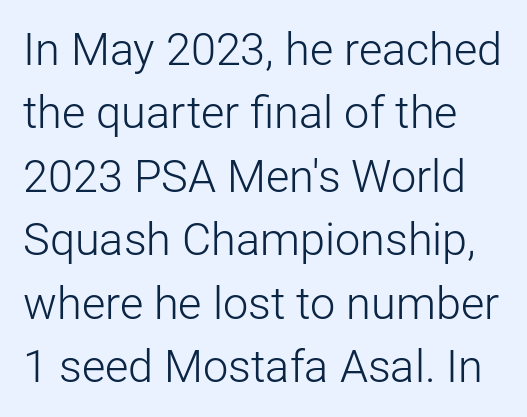
The baseline area is clear. Students, note that the glyphs here touch the page at normal intervals. Regarding serifs, this sample does without them. Weight: regular or lighter.
